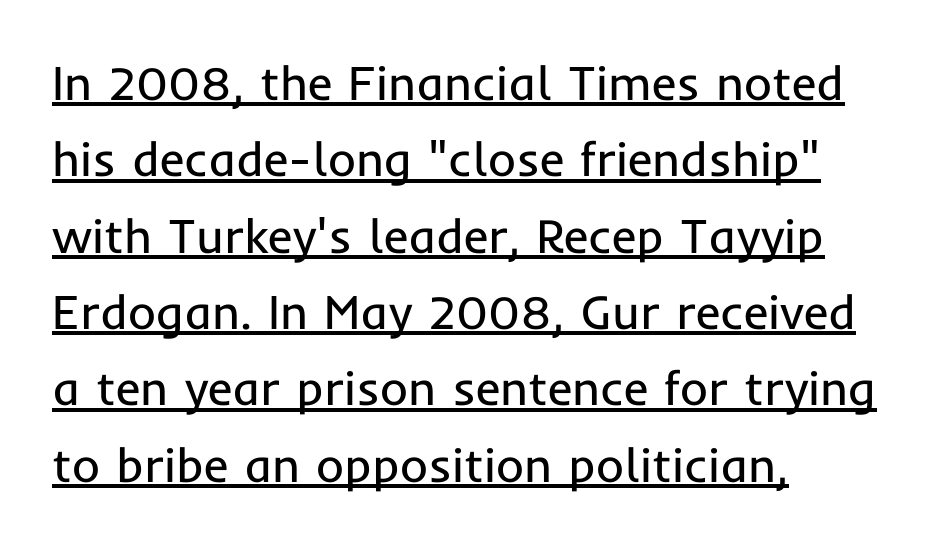
{"serif": "no", "italic": "no", "bold": "no", "weight": "regular", "width": "normal", "stroke_contrast": "low", "x_height": "medium", "monospaced": "no", "underline": "yes", "align": "left", "line_spacing": "normal", "line_spacing_ratio": 1.59, "letter_spacing": "normal", "letter_spacing_em": 0.0, "glyph_px": 48}
